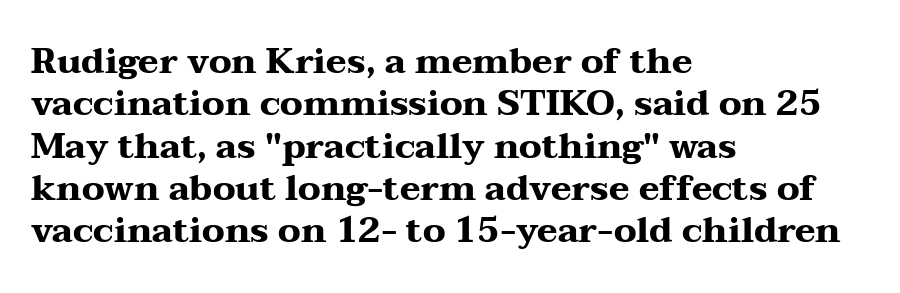
The image shows 35 px heavy, wide serif type, upright; set left-aligned, line spacing 1.21x, normal letter spacing, not underlined; medium stroke contrast and a medium x-height.
